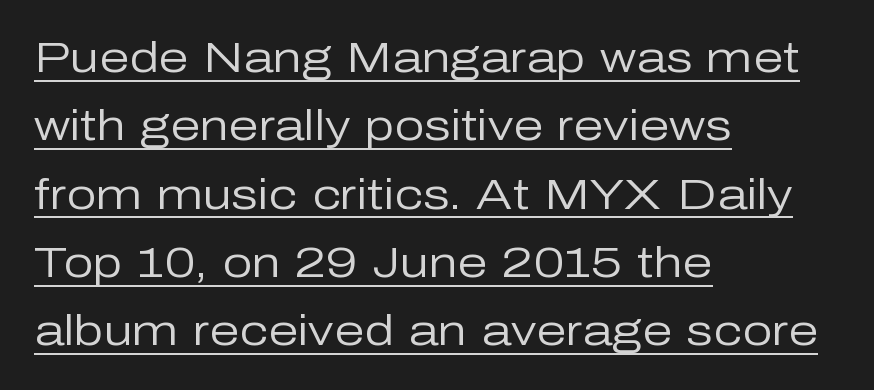
{"serif": "no", "italic": "no", "bold": "no", "weight": "regular", "width": "normal", "stroke_contrast": "low", "x_height": "medium", "monospaced": "no", "underline": "yes", "align": "left", "line_spacing": "normal", "line_spacing_ratio": 1.59, "letter_spacing": "normal", "letter_spacing_em": 0.0, "glyph_px": 43}
